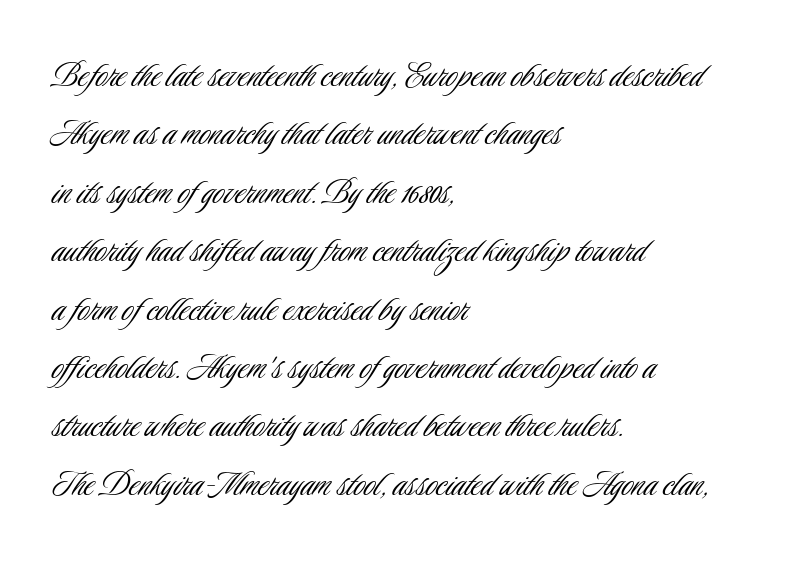
{"serif": "no", "bold": "no", "weight": "light", "width": "condensed", "stroke_contrast": "low", "x_height": "small", "monospaced": "no", "underline": "no", "align": "left", "line_spacing": "normal", "line_spacing_ratio": 1.46, "letter_spacing": "normal", "letter_spacing_em": 0.0, "glyph_px": 40}
